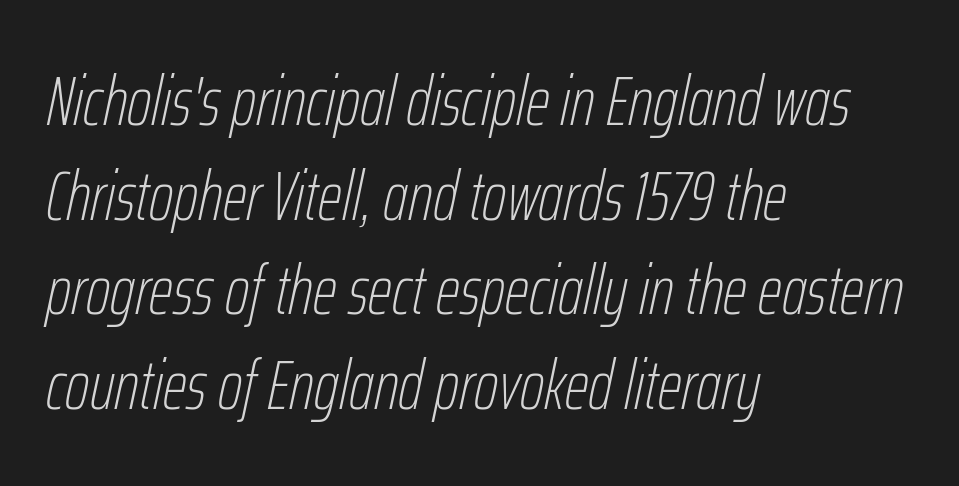
Q: Is the text bold? A: No.
Q: Is the text italic (slanted)? A: Yes, it leans right by about 12 degrees.
Q: Is the text underlined? A: No.
Q: How is the paragraph aligned? A: Left-aligned.
Q: Is the spacing between letters normal or unusually wide? A: Normal.
Q: Is the spacing between lines tight, normal or loose? A: Normal.
Q: Width (condensed, normal, or wide)? A: Condensed.
Q: Stroke contrast? A: Low.
Q: x-height? A: Medium.
Q: Monospaced? A: No.
